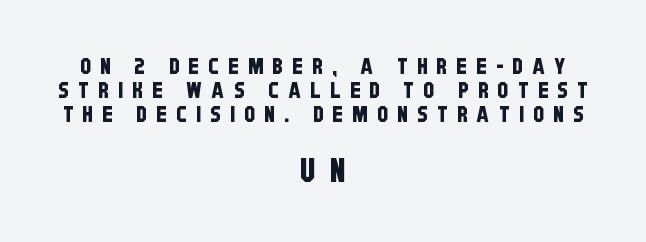
Varying glyph widths throughout — classic text-font behaviour. The face used here is a sans, in the tradition of grotesques and geometrics. This rendering widens character spacing well past its baseline value. Look at the glyph heights: the lower group is clearly the bigger setting. Vertical spacing — tight.
